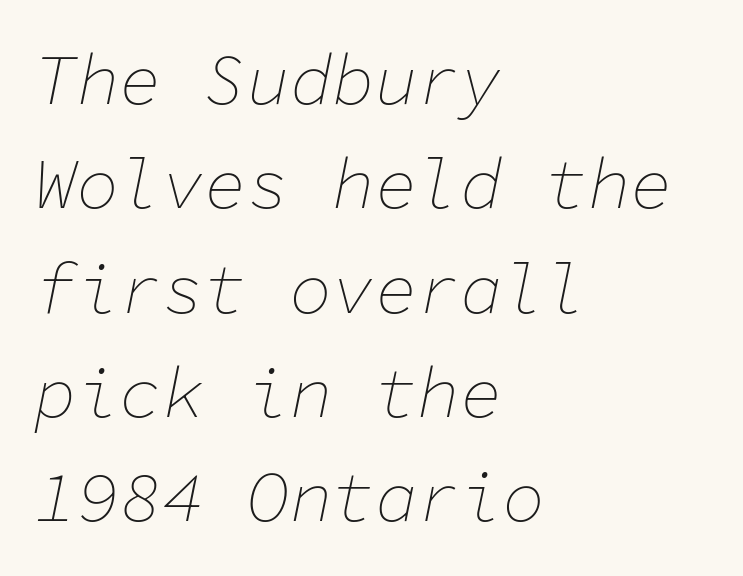
{"italic": "yes", "lean": "right", "slant_degrees": 11, "bold": "no", "weight": "thin", "width": "normal", "stroke_contrast": "low", "x_height": "medium", "monospaced": "yes", "underline": "no", "align": "left", "line_spacing": "normal", "line_spacing_ratio": 1.47, "letter_spacing": "normal", "letter_spacing_em": 0.0, "glyph_px": 71}
